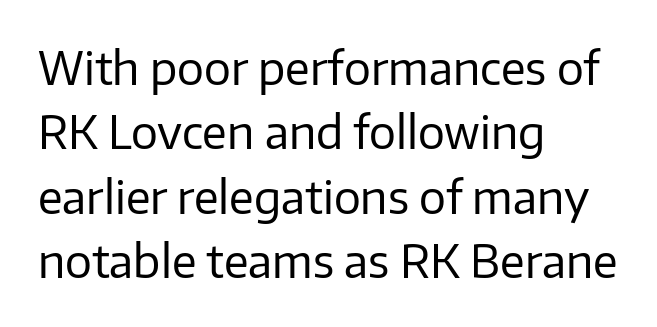
The image shows 45 px regular-weight sans-serif type, upright; set left-aligned, normal line spacing (1.43x), normal letter spacing, not underlined; low stroke contrast and a medium x-height.
